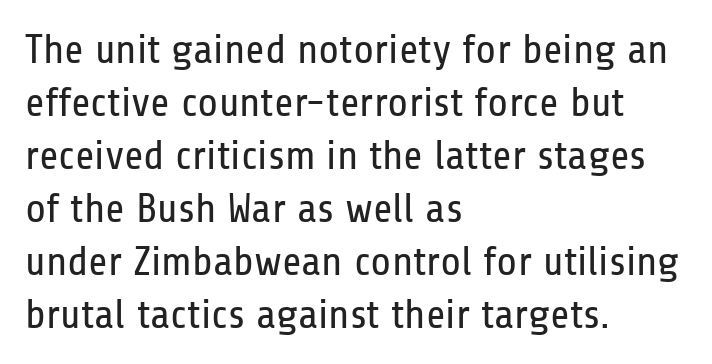
{"serif": "no", "italic": "no", "bold": "no", "weight": "regular", "width": "condensed", "stroke_contrast": "low", "x_height": "medium", "monospaced": "no", "underline": "no", "align": "left", "line_spacing": "normal", "line_spacing_ratio": 1.26, "letter_spacing": "normal", "letter_spacing_em": 0.0, "glyph_px": 42}
